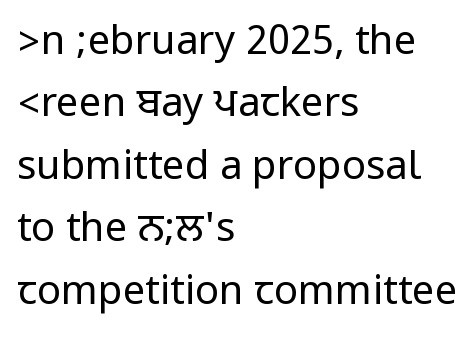
The image shows 40 px regular-weight, condensed sans-serif type, upright; set left-aligned, normal line spacing (1.56x), normal letter spacing, not underlined; low stroke contrast.
